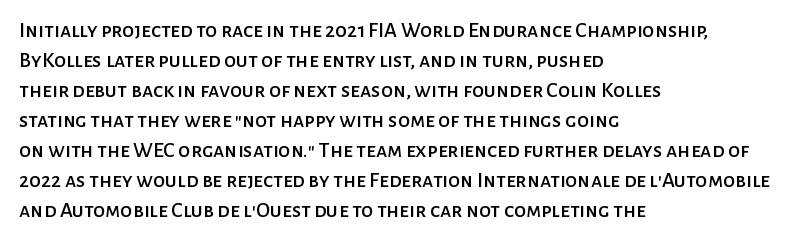
Decoration check: the copy has no underline. A roman cut, with each character standing at attention. The line-height multiplier appears to be the usual default. In CSS terms this would be text-align: left. Words appear dense and cohesive because spacing is normal.
